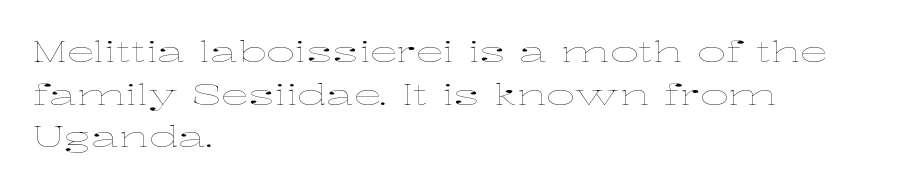
The image shows 28 px thin, wide type, upright; set left-aligned, normal line spacing (1.52x), normal letter spacing, not underlined; low stroke contrast and a medium x-height.
